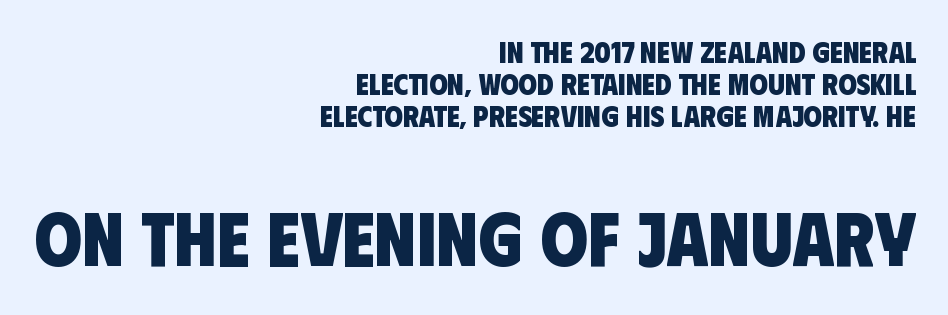
The image shows 76 px heavy, condensed sans-serif type; set right-aligned, tight line spacing (1.06x), normal letter spacing, not underlined; the second (bottom) block is 2.53x larger; low stroke contrast and a large x-height.
